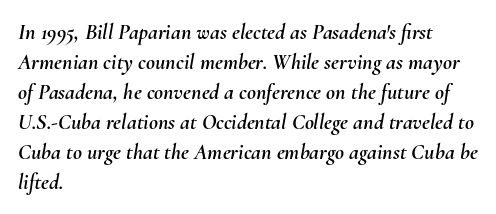
Q: Is the text italic (slanted)? A: Yes, it leans right by about 10 degrees.
Q: Is the text underlined? A: No.
Q: How is the paragraph aligned? A: Left-aligned.
Q: Is the spacing between letters normal or unusually wide? A: Normal.
Q: Is the spacing between lines tight, normal or loose? A: Normal.
